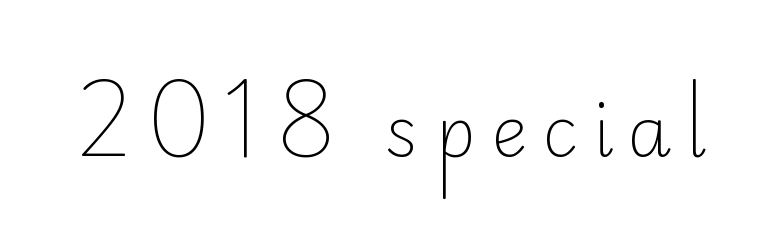
Varying glyph widths throughout — classic text-font behaviour. A clean baseline with only descenders dipping below it. Counters stay open thanks to moderate or lighter strokes. This sample uses an upright cut, with every glyph sitting square on the baseline.
